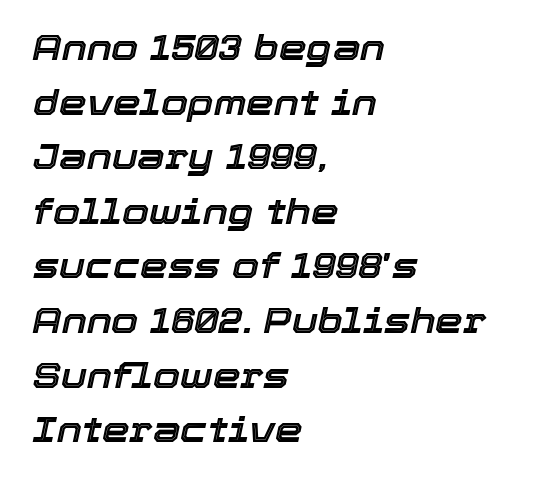
{"italic": "yes", "lean": "right", "slant_degrees": 12, "width": "normal", "x_height": "medium", "monospaced": "no", "underline": "no", "align": "left", "line_spacing": "normal", "line_spacing_ratio": 1.56, "letter_spacing": "normal", "letter_spacing_em": 0.0, "glyph_px": 35}
